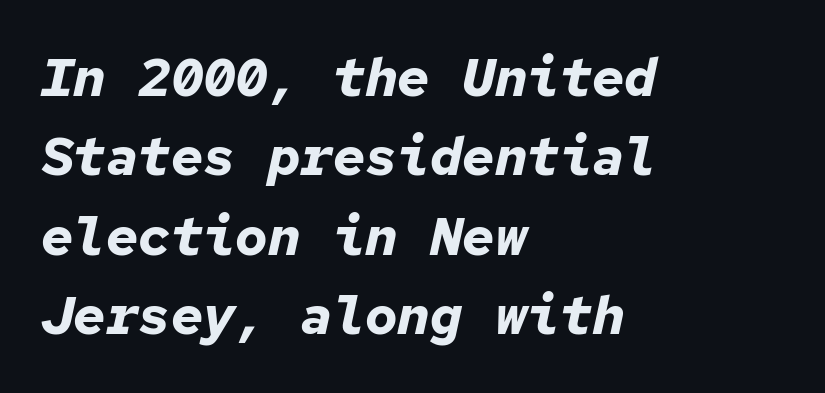
Quick note: interline space is typical. Plain, unruled lines of type. Posture: slanted. A typesetter would call this monospace, since all characters share one set width. Reading down the block, your eye returns to a fixed left position each line. The characters look thick and weighty, a clear bold.
